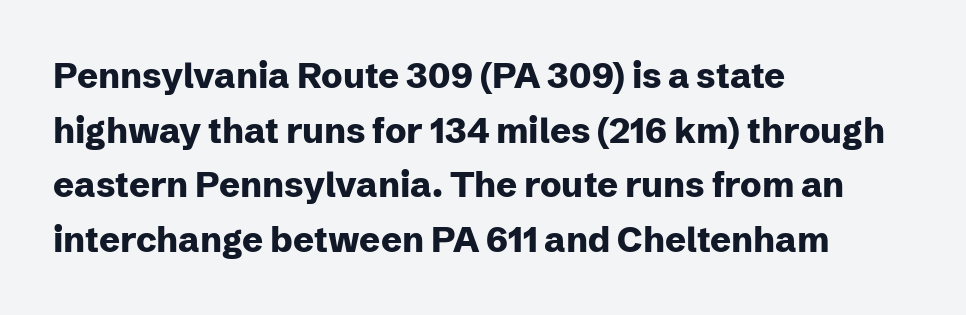
The image shows 35 px heavy sans-serif type, upright; set left-aligned, normal line spacing (1.56x), normal letter spacing, not underlined; low stroke contrast and a medium x-height.
